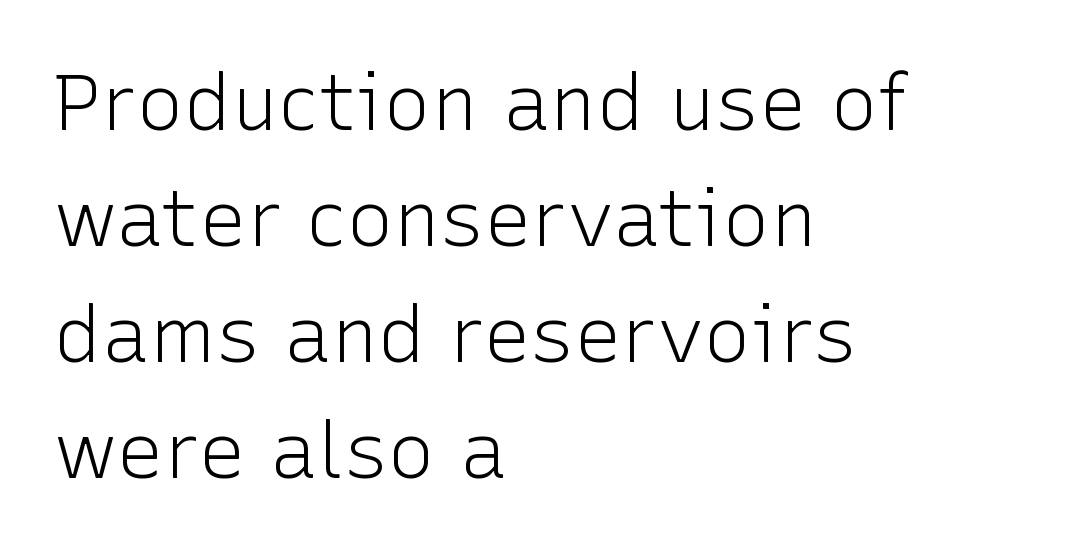
Letters have the restrained weight of plain body copy at most. The area under the type is left untouched. The letters stand upright; this is a roman face. Does extra space separate the letters? No, they use regular spacing. Whoever set this chose a conventional vertical rhythm.
